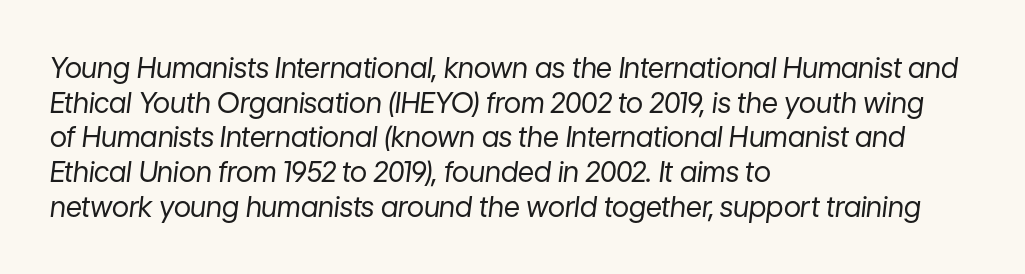
Q: Is the text bold? A: No.
Q: Is the text italic (slanted)? A: Yes, it leans right by about 7 degrees.
Q: Is the text underlined? A: No.
Q: How is the paragraph aligned? A: Left-aligned.
Q: Is the spacing between letters normal or unusually wide? A: Normal.
Q: Width (condensed, normal, or wide)? A: Normal.
Q: Stroke contrast? A: Low.
Q: x-height? A: Medium.
Q: Monospaced? A: No.
